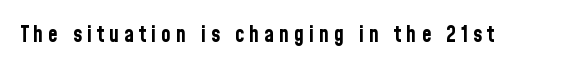
The image shows 22 px bold type, upright; set unusually wide letter spacing (+0.22 em), not underlined.
